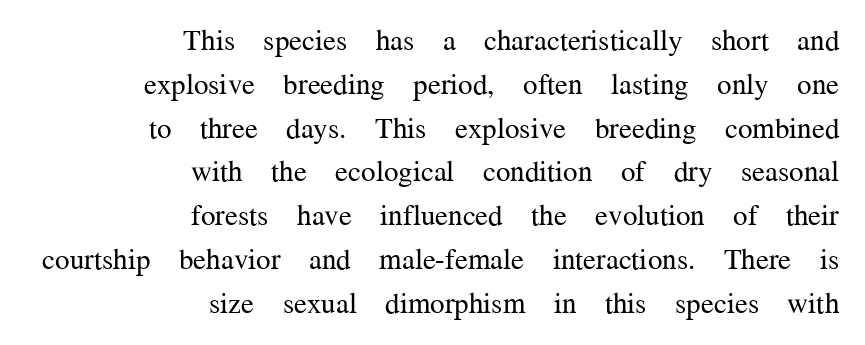
Ordinary non-slanted type is in use. Inter-character spacing is left at the font's built-in metrics. Spacing verdict: proportional, widths tailored to each character. The space beneath each line is pristine and unruled. Every row of glyphs terminates at an identical x-position on the right. Small tapered or slab feet sit at the stroke ends, so this counts as serif.
